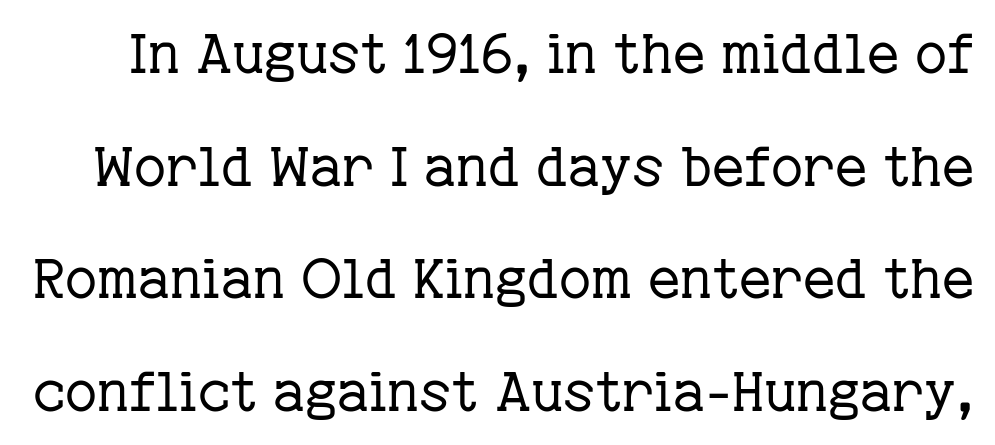
{"serif": "yes", "italic": "no", "bold": "no", "weight": "regular", "width": "normal", "stroke_contrast": "low", "x_height": "medium", "monospaced": "no", "underline": "no", "line_spacing": "loose", "line_spacing_ratio": 2.05, "letter_spacing": "normal", "letter_spacing_em": 0.0, "glyph_px": 55}
